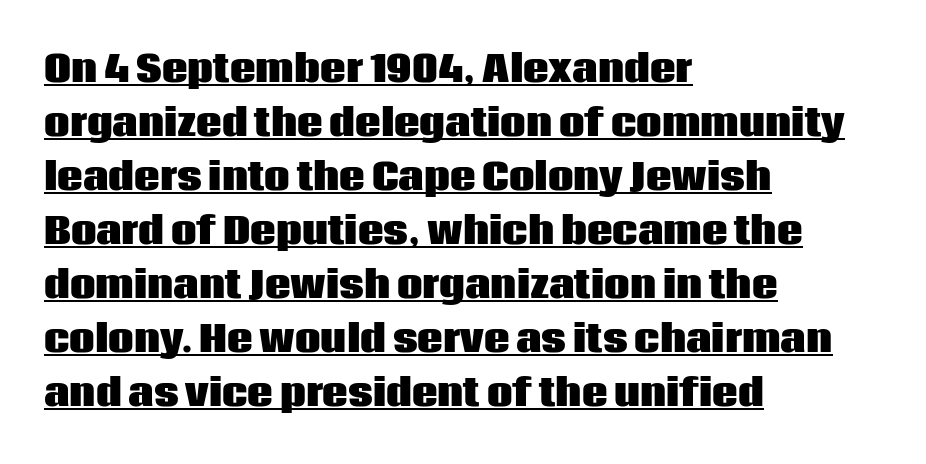
Q: Is the text bold? A: Yes.
Q: Is the text italic (slanted)? A: No, it is upright.
Q: Is the typeface a serif or a sans-serif typeface? A: Sans-serif.
Q: Is the text underlined? A: Yes.
Q: How is the paragraph aligned? A: Left-aligned.
Q: Is the spacing between letters normal or unusually wide? A: Normal.
Q: Is the spacing between lines tight, normal or loose? A: Normal.
Q: Width (condensed, normal, or wide)? A: Normal.
Q: Stroke contrast? A: Low.
Q: x-height? A: Large.
Q: Monospaced? A: No.
